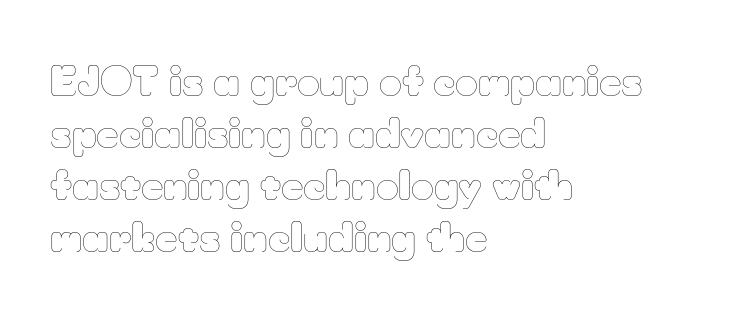
Q: Is the text bold? A: No.
Q: Is the text italic (slanted)? A: No, it is upright.
Q: Is the text underlined? A: No.
Q: How is the paragraph aligned? A: Left-aligned.
Q: Is the spacing between letters normal or unusually wide? A: Normal.
Q: Is the spacing between lines tight, normal or loose? A: Normal.
Q: Width (condensed, normal, or wide)? A: Normal.
Q: Stroke contrast? A: Low.
Q: x-height? A: Small.
Q: Monospaced? A: No.
